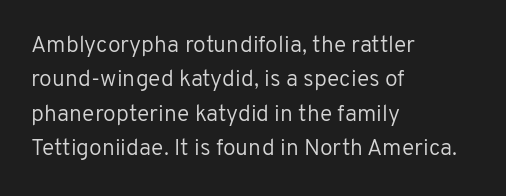
Observe the ordinary spacing: letters are neighbours, not strangers. Only glyphs here, with clear space below each row. Honestly, the row spacing looks completely unremarkable. No letter is thick-stroked: the sample isn't bold.
